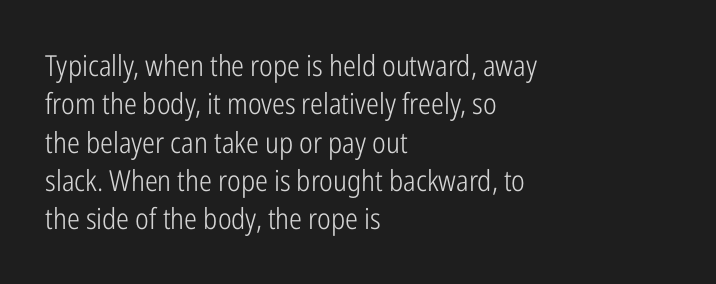
{"serif": "no", "italic": "no", "bold": "no", "weight": "light", "width": "condensed", "stroke_contrast": "low", "x_height": "medium", "monospaced": "no", "underline": "no", "align": "left", "line_spacing": "normal", "line_spacing_ratio": 1.32, "letter_spacing": "normal", "letter_spacing_em": 0.0, "glyph_px": 29}
